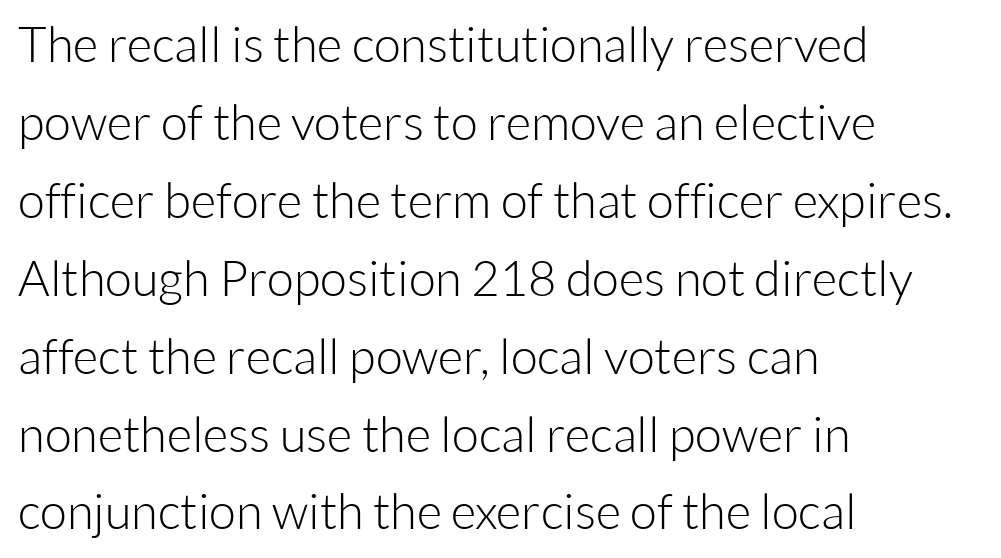
Q: Is the text bold? A: No.
Q: Is the text italic (slanted)? A: No, it is upright.
Q: Is the typeface a serif or a sans-serif typeface? A: Sans-serif.
Q: Is the text underlined? A: No.
Q: How is the paragraph aligned? A: Left-aligned.
Q: Is the spacing between letters normal or unusually wide? A: Normal.
Q: Is the spacing between lines tight, normal or loose? A: Normal.
Q: Width (condensed, normal, or wide)? A: Normal.
Q: Stroke contrast? A: Low.
Q: x-height? A: Medium.
Q: Monospaced? A: No.
